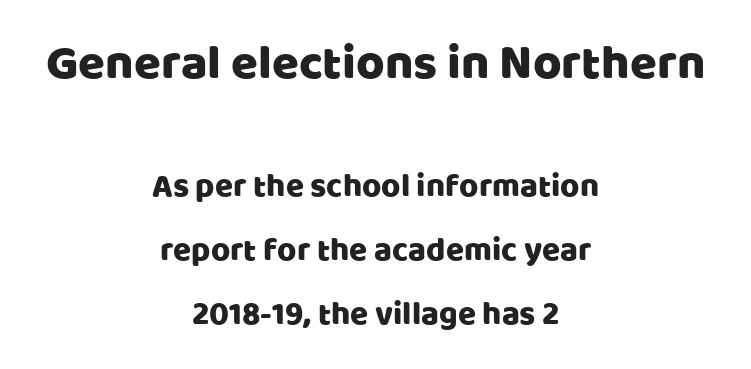
Q: Is the text italic (slanted)? A: No, it is upright.
Q: Is the typeface a serif or a sans-serif typeface? A: Sans-serif.
Q: Is the text underlined? A: No.
Q: How is the paragraph aligned? A: Centered.
Q: Is the spacing between letters normal or unusually wide? A: Normal.
Q: Is the spacing between lines tight, normal or loose? A: Loose.
Q: Which block of text is set in a larger size, the first (top) or the second (bottom)? A: The first (top) one.
Q: Width (condensed, normal, or wide)? A: Normal.
Q: Stroke contrast? A: Low.
Q: x-height? A: Large.
Q: Monospaced? A: No.
